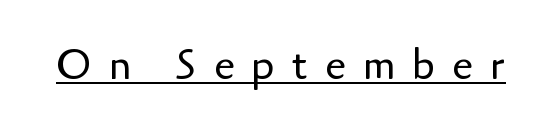
{"serif": "no", "italic": "no", "bold": "no", "weight": "regular", "width": "normal", "stroke_contrast": "low", "x_height": "small", "monospaced": "no", "underline": "yes", "letter_spacing": "wide", "letter_spacing_em": 0.4, "glyph_px": 42}
